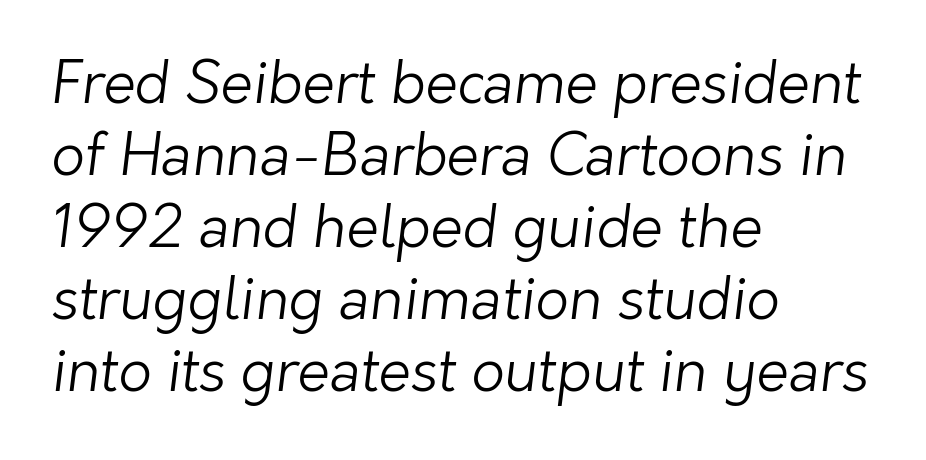
{"serif": "no", "bold": "no", "weight": "light", "width": "normal", "stroke_contrast": "low", "x_height": "medium", "monospaced": "no", "underline": "no", "align": "left", "line_spacing_ratio": 1.24, "letter_spacing": "normal", "letter_spacing_em": 0.0, "glyph_px": 58}
